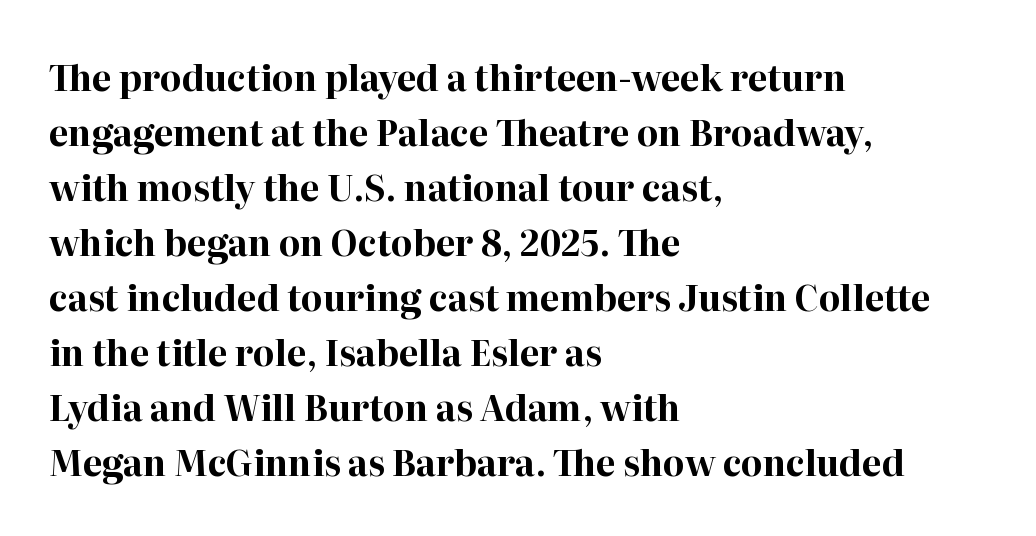
This sample keeps an unexceptional amount of space between lines. Character widths vary here, with narrow letters taking less room than wide ones. A typesetter would call this zero additional tracking. Layout note: lines flush left.
